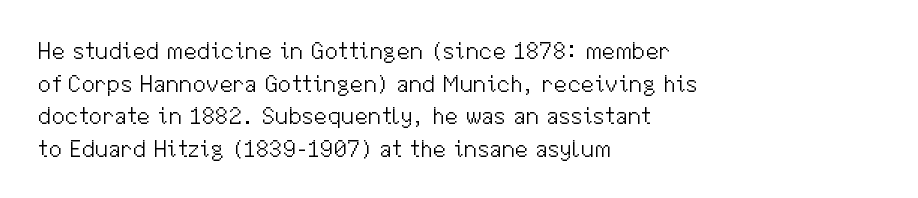
The image shows 24 px text type, upright; set left-aligned, normal line spacing (1.36x), normal letter spacing, not underlined.
